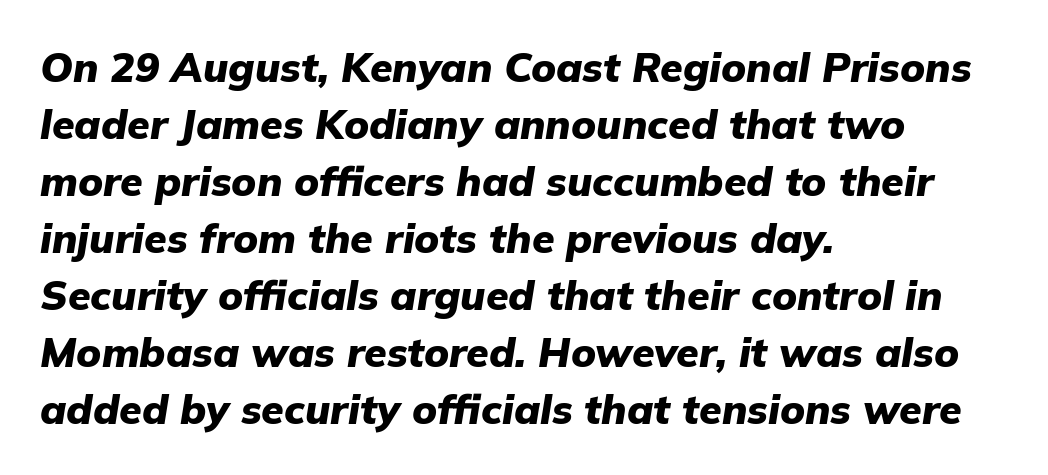
Line spacing here is normal. Underlining? Definitely not there. A classic flush-left, rag-right setting is used for this passage. A typesetter would call this proportional, since set widths differ per character. You could call the tracking neutral — neither tight nor loose. Compared with ordinary roman type, these characters are visibly tilted.
